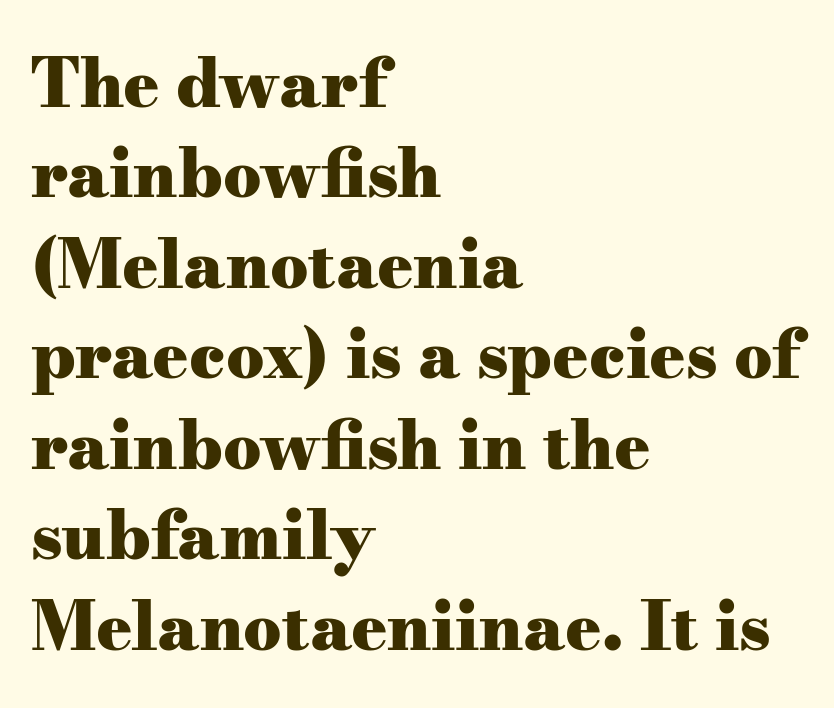
Q: Is the text bold? A: Yes.
Q: Is the text italic (slanted)? A: No, it is upright.
Q: Is the typeface a serif or a sans-serif typeface? A: Serif.
Q: Is the text underlined? A: No.
Q: How is the paragraph aligned? A: Left-aligned.
Q: Is the spacing between letters normal or unusually wide? A: Normal.
Q: Is the spacing between lines tight, normal or loose? A: Normal.
Q: Width (condensed, normal, or wide)? A: Wide.
Q: Stroke contrast? A: Medium.
Q: x-height? A: Small.
Q: Monospaced? A: No.
